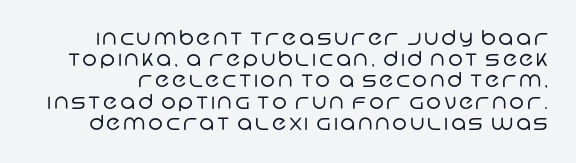
The image shows 21 px text type; set tight line spacing (1.01x), not underlined.
